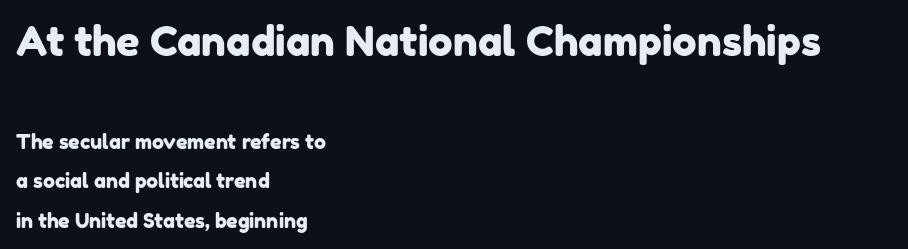
The image shows 41 px sans-serif type; set left-aligned, loose line spacing (1.96x), normal letter spacing, not underlined; the first (top) block is 2.05x larger; low stroke contrast and a medium x-height.
